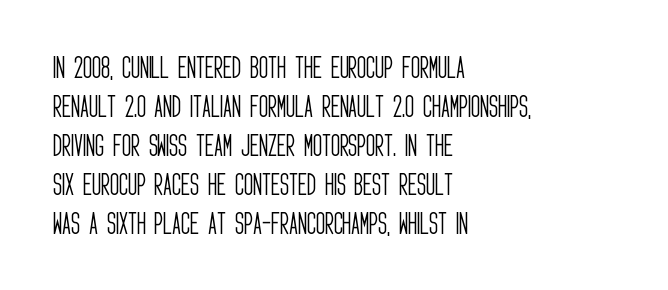
The image shows 25 px text type, upright; set left-aligned, normal line spacing (1.56x), normal letter spacing, not underlined.
